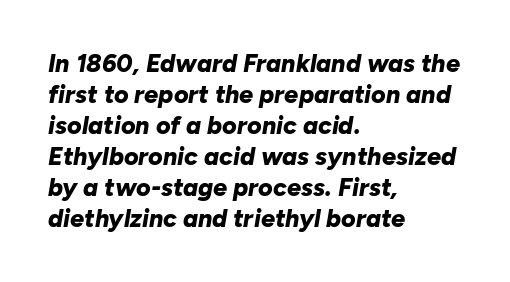
The image shows 25 px bold type, italic (leaning right); set left-aligned, line spacing 1.24x, normal letter spacing, not underlined.
